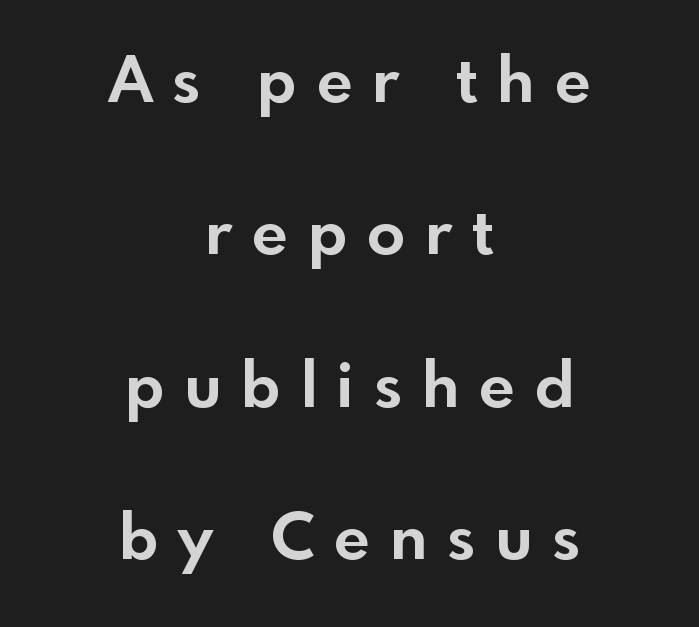
Descenders hang freely into open space. Both edges are ragged and mirror each other, which tells us the setting is centered. Line spacing here is loose. Substantial extra tracking has been applied to these lines.
